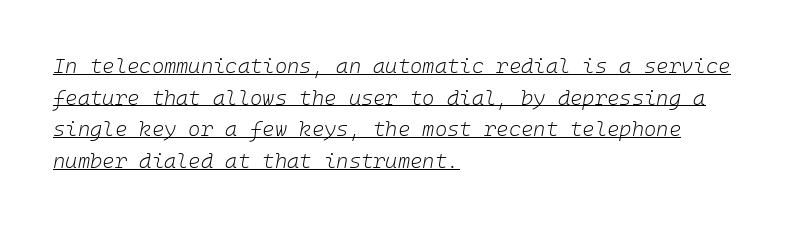
{"italic": "yes", "lean": "right", "slant_degrees": 10, "bold": "no", "underline": "yes", "align": "left", "line_spacing": "normal", "line_spacing_ratio": 1.51, "letter_spacing": "normal", "letter_spacing_em": 0.0, "glyph_px": 21}
